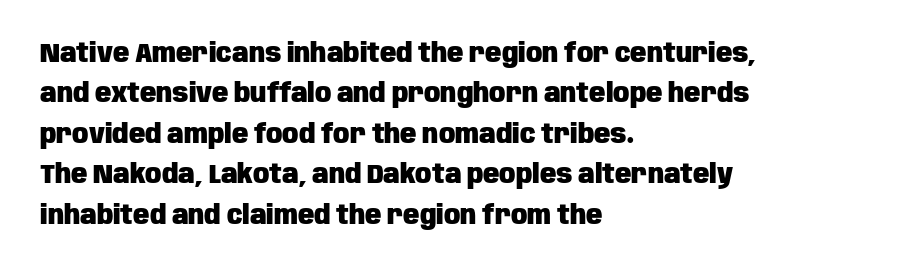
{"italic": "no", "bold": "yes", "underline": "no", "align": "left", "line_spacing": "normal", "line_spacing_ratio": 1.5, "letter_spacing": "normal", "letter_spacing_em": 0.0, "glyph_px": 27}
